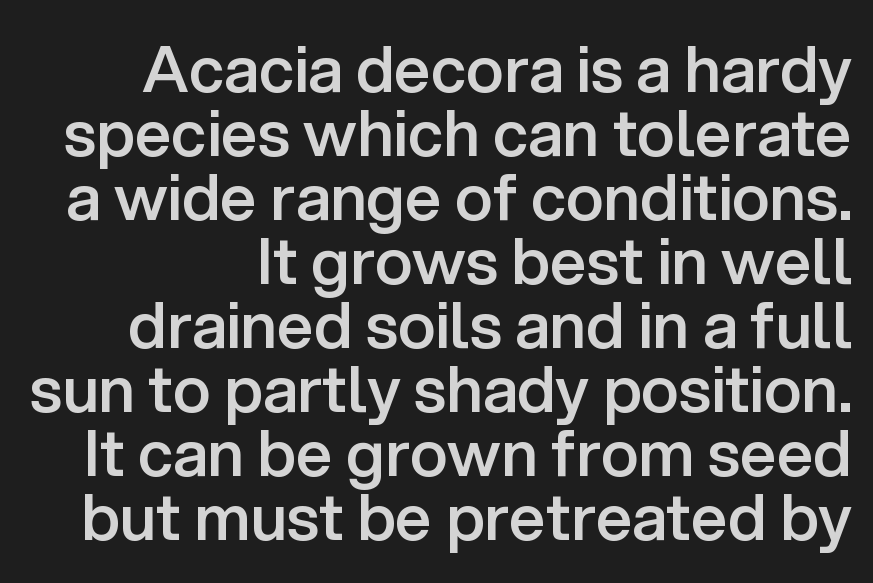
{"serif": "no", "italic": "no", "bold": "semi", "weight": "semibold", "width": "normal", "stroke_contrast": "low", "x_height": "medium", "monospaced": "no", "underline": "no", "line_spacing": "tight", "line_spacing_ratio": 1.0, "letter_spacing": "normal", "letter_spacing_em": 0.0, "glyph_px": 64}
